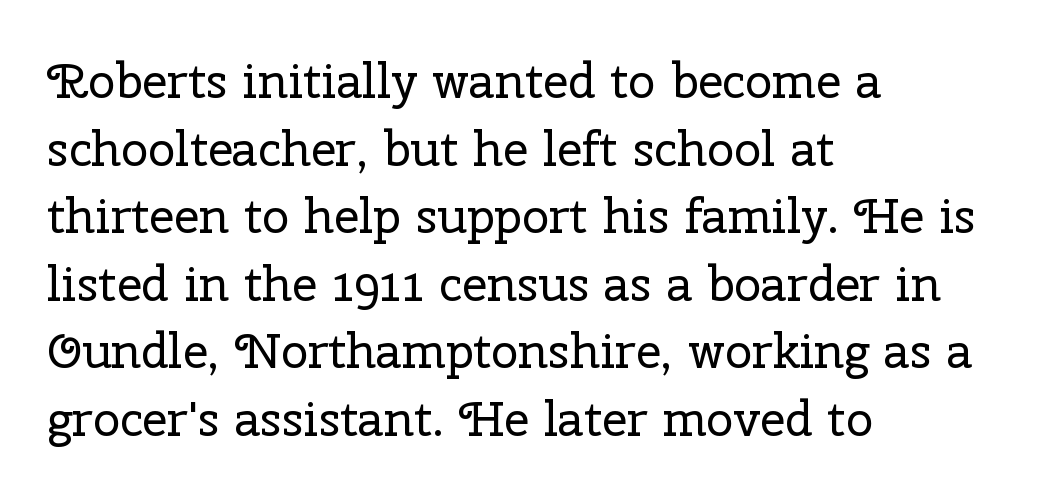
{"serif": "yes", "italic": "no", "bold": "no", "weight": "regular", "width": "normal", "stroke_contrast": "low", "x_height": "medium", "monospaced": "no", "underline": "no", "align": "left", "line_spacing": "normal", "line_spacing_ratio": 1.38, "letter_spacing": "normal", "letter_spacing_em": 0.0, "glyph_px": 49}
